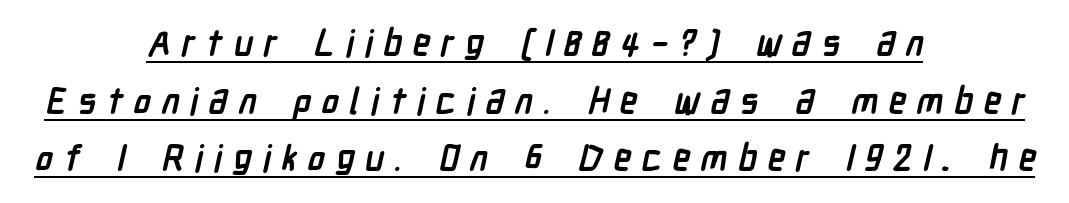
{"serif": "no", "bold": "yes", "weight": "semibold", "width": "condensed", "stroke_contrast": "low", "x_height": "medium", "monospaced": "no", "underline": "yes", "align": "center", "line_spacing": "normal", "line_spacing_ratio": 1.6, "letter_spacing": "wide", "letter_spacing_em": 0.29, "glyph_px": 36}
